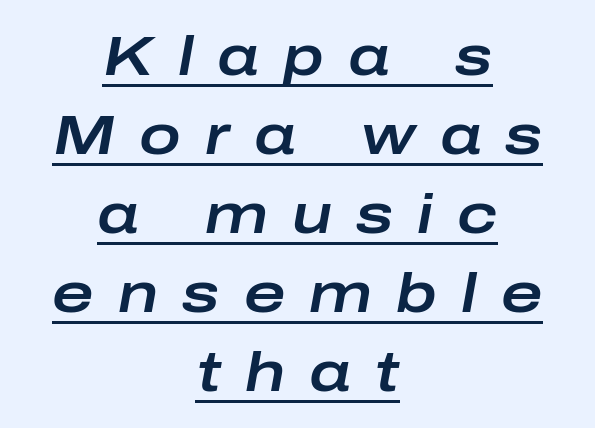
{"italic": "yes", "lean": "right", "slant_degrees": 10, "width": "wide", "stroke_contrast": "low", "x_height": "medium", "monospaced": "no", "underline": "yes", "align": "center", "line_spacing": "normal", "line_spacing_ratio": 1.41, "letter_spacing": "wide", "letter_spacing_em": 0.43, "glyph_px": 56}
